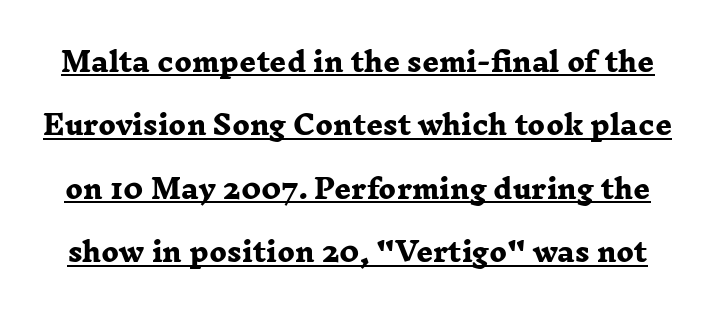
Q: Is the text bold? A: Yes.
Q: Is the text underlined? A: Yes.
Q: Is the spacing between letters normal or unusually wide? A: Normal.
Q: Is the spacing between lines tight, normal or loose? A: Loose.
